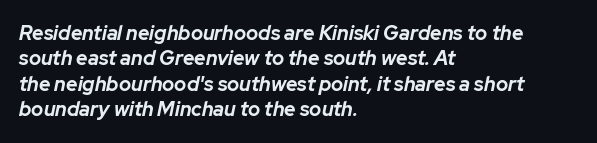
Words appear dense and cohesive because spacing is normal. Caption: bold face, heavy strokes. Quick note: italic. The passage is arranged the way most books set body copy — flush left. Leading matches the norm, producing a regular column.
